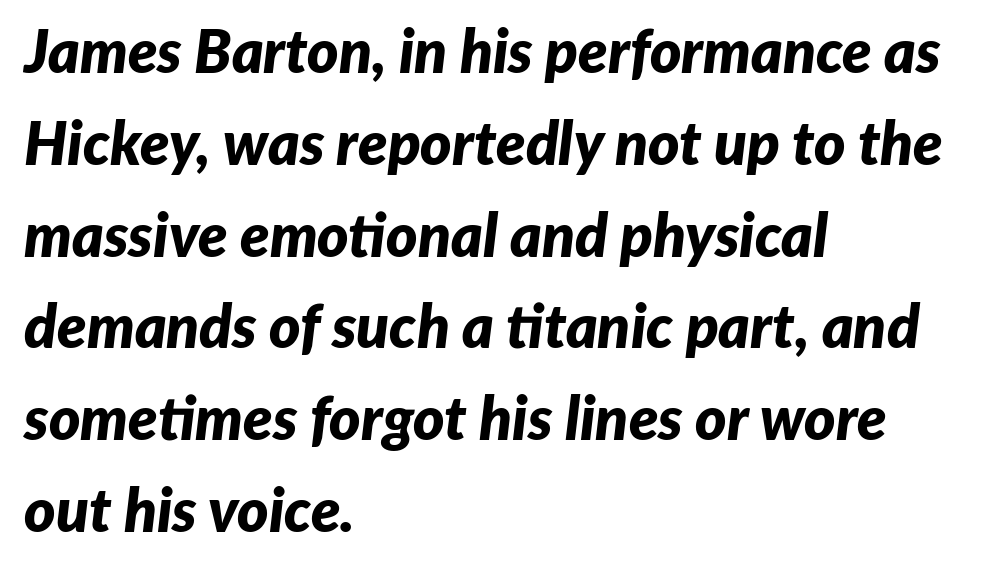
Regular leading. Emphasis by weight is at full strength: bold. The tracking reads as untouched default to a designer's eye. Honestly, there is no underline to notice here at all. The passage shown is typed in a proportional face where columns would drift.
